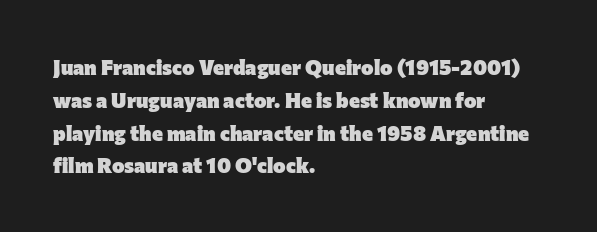
The image shows 21 px bold type, upright; set left-aligned, normal line spacing (1.56x), normal letter spacing, not underlined.
